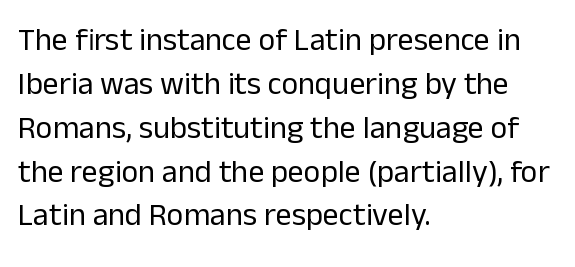
{"serif": "no", "italic": "no", "bold": "no", "weight": "regular", "width": "normal", "stroke_contrast": "low", "x_height": "medium", "monospaced": "no", "underline": "no", "align": "left", "line_spacing": "normal", "line_spacing_ratio": 1.37, "letter_spacing": "normal", "letter_spacing_em": 0.0, "glyph_px": 32}
